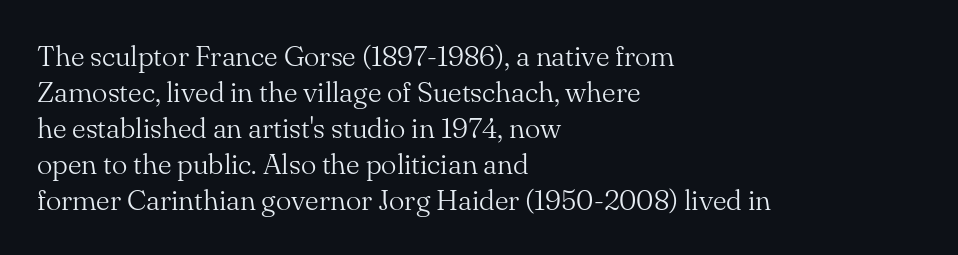
Q: Is the text bold? A: No.
Q: Is the text italic (slanted)? A: No, it is upright.
Q: Is the typeface a serif or a sans-serif typeface? A: Serif.
Q: Is the text underlined? A: No.
Q: How is the paragraph aligned? A: Left-aligned.
Q: Is the spacing between letters normal or unusually wide? A: Normal.
Q: Width (condensed, normal, or wide)? A: Normal.
Q: Stroke contrast? A: Medium.
Q: x-height? A: Small.
Q: Monospaced? A: No.
